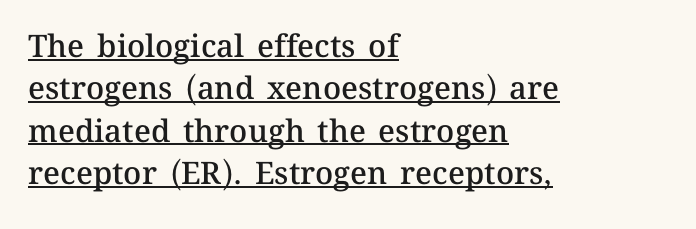
The image shows 31 px semibold type, upright; set left-aligned, normal line spacing (1.37x), normal letter spacing, underlined; medium stroke contrast and a medium x-height.
